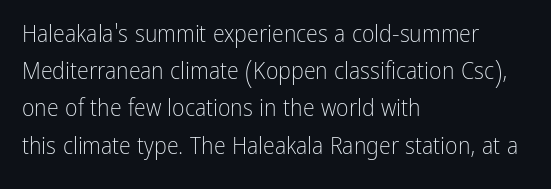
Ordinary non-slanted type is in use. This sample uses plain, unmodified letter spacing. Has an underline been added? It has not. The designer left line spacing at the default. The cut favours lightness, reaching ordinary text weight at its darkest. Layout note: lines flush left.
